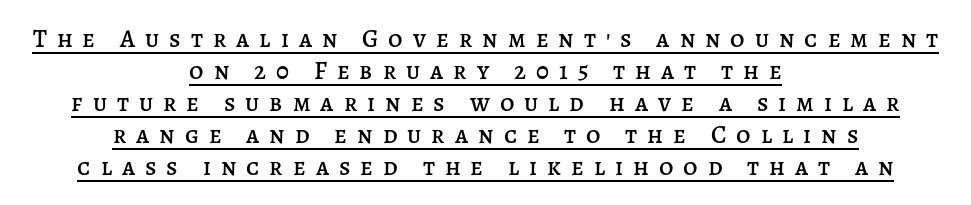
Q: Is the text italic (slanted)? A: No, it is upright.
Q: Is the text underlined? A: Yes.
Q: How is the paragraph aligned? A: Centered.
Q: Is the spacing between letters normal or unusually wide? A: Unusually wide.
Q: Is the spacing between lines tight, normal or loose? A: Normal.
